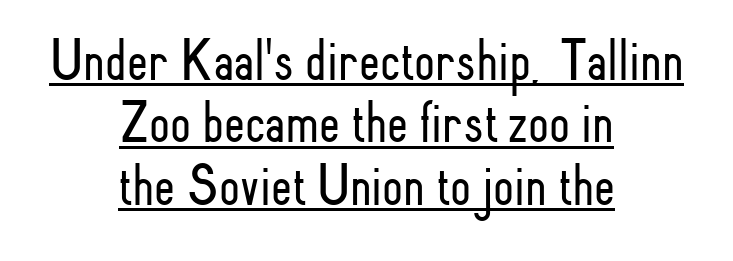
The image shows 60 px light, condensed sans-serif type, upright; set centered, tight line spacing (1.04x), normal letter spacing, underlined; low stroke contrast and a small x-height.
